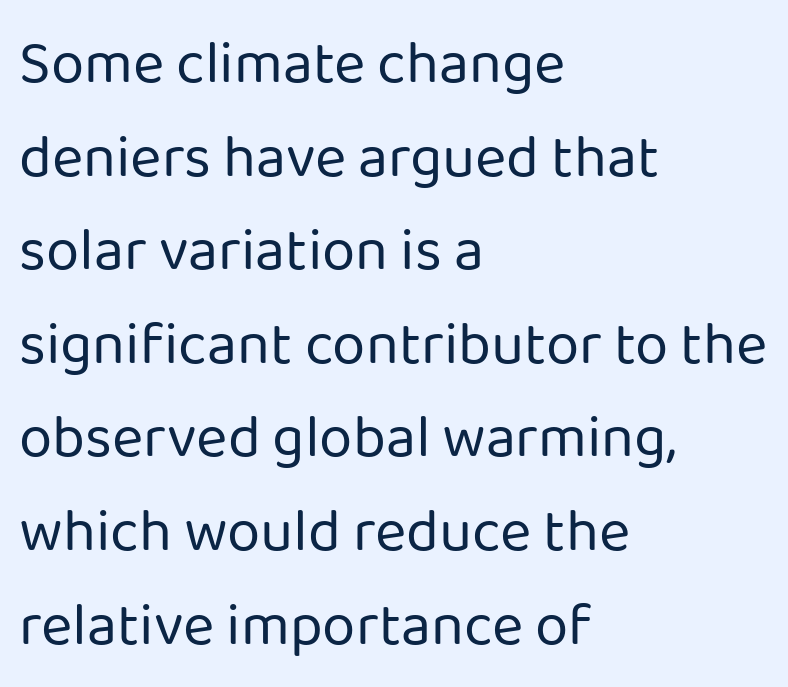
Alignment: flush left. Here the designer chose a conventional face with non-uniform glyph widths. The typeface chosen for these lines omits serifs. Look at the tracking — it's just the regular setting, nothing added. Regarding leading, the lines here are spaced in the standard way.
